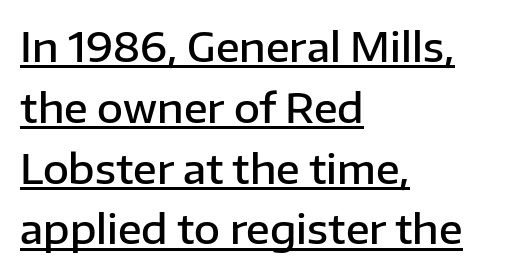
{"serif": "no", "italic": "no", "bold": "semi", "weight": "semibold", "width": "normal", "stroke_contrast": "low", "x_height": "medium", "monospaced": "no", "underline": "yes", "align": "left", "line_spacing": "normal", "line_spacing_ratio": 1.52, "letter_spacing": "normal", "letter_spacing_em": 0.0, "glyph_px": 40}
